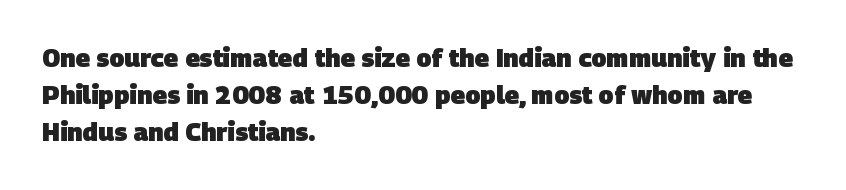
Weight: bold. Layout note: lines flush left. Summary of vertical rhythm: regular, with standard interline spacing. Plain, unruled lines of type. In terms of letterspacing, this is plain default setting.
